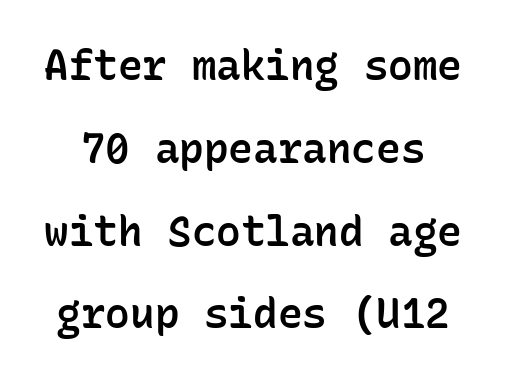
{"serif": "no", "italic": "no", "bold": "semi", "weight": "semibold", "width": "normal", "stroke_contrast": "low", "x_height": "medium", "monospaced": "yes", "underline": "no", "line_spacing": "loose", "line_spacing_ratio": 2.02, "letter_spacing": "normal", "letter_spacing_em": 0.0, "glyph_px": 41}
